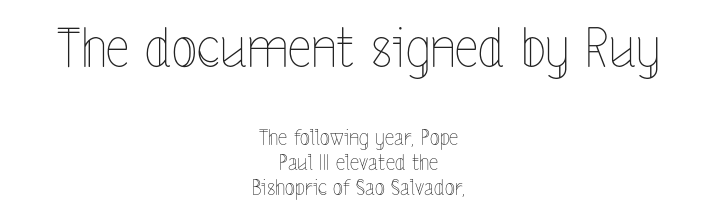
Q: Is the text bold? A: No.
Q: Is the text italic (slanted)? A: No, it is upright.
Q: Is the text underlined? A: No.
Q: How is the paragraph aligned? A: Centered.
Q: Is the spacing between letters normal or unusually wide? A: Normal.
Q: Which block of text is set in a larger size, the first (top) or the second (bottom)? A: The first (top) one.
Q: Width (condensed, normal, or wide)? A: Condensed.
Q: x-height? A: Medium.
Q: Monospaced? A: No.
